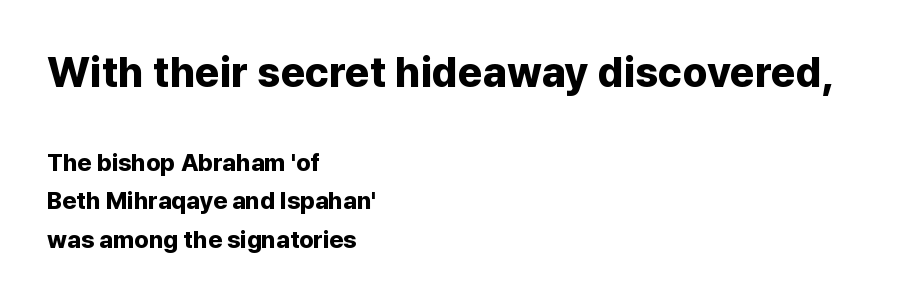
Q: Is the text bold? A: Yes.
Q: Is the text italic (slanted)? A: No, it is upright.
Q: Is the typeface a serif or a sans-serif typeface? A: Sans-serif.
Q: Is the text underlined? A: No.
Q: How is the paragraph aligned? A: Left-aligned.
Q: Is the spacing between letters normal or unusually wide? A: Normal.
Q: Is the spacing between lines tight, normal or loose? A: Normal.
Q: Which block of text is set in a larger size, the first (top) or the second (bottom)? A: The first (top) one.
Q: Width (condensed, normal, or wide)? A: Normal.
Q: Stroke contrast? A: Low.
Q: x-height? A: Medium.
Q: Monospaced? A: No.
